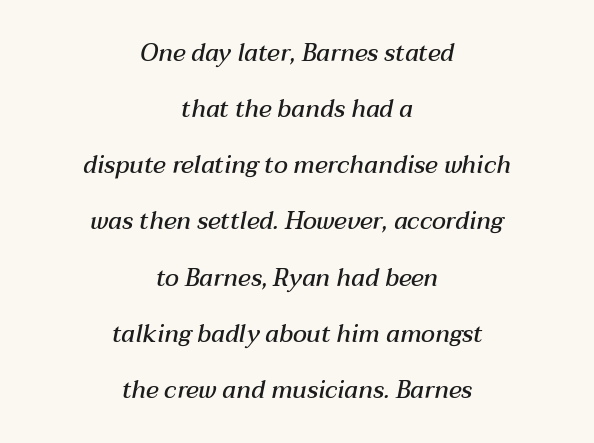
{"italic": "yes", "lean": "right", "slant_degrees": 12, "bold": "semi", "underline": "no", "align": "center", "line_spacing": "loose", "line_spacing_ratio": 2.34, "letter_spacing": "normal", "letter_spacing_em": 0.0, "glyph_px": 24}
